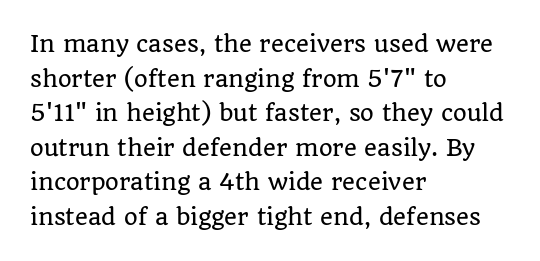
The image shows 22 px text type, upright; set left-aligned, normal line spacing (1.57x), normal letter spacing, not underlined.
